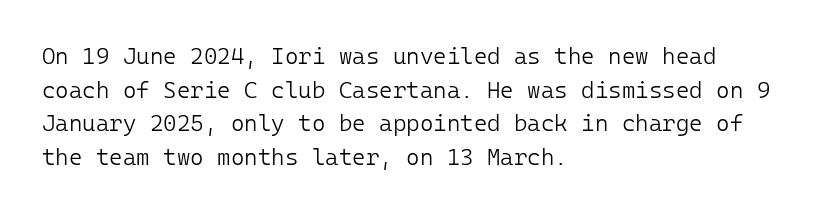
The image shows 23 px text type, upright; set left-aligned, normal line spacing (1.46x), normal letter spacing, not underlined.
